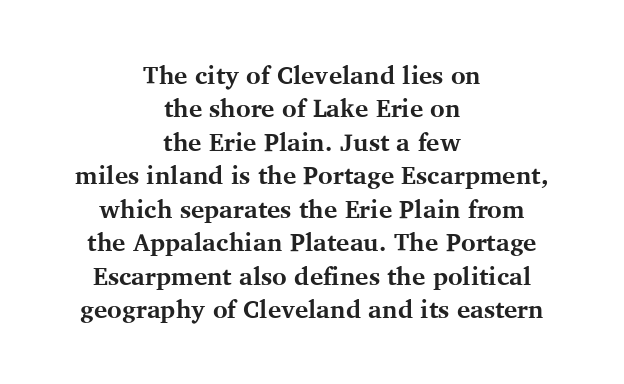
The image shows 25 px bold type, upright; set centered, normal line spacing (1.34x), normal letter spacing, not underlined.
